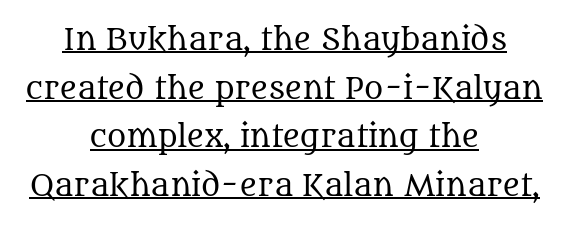
These characters rest on top of a visible drawn line. The text block is weighted toward neither margin, spreading evenly from the middle. Normally led — the rows are evenly, conventionally spaced. Bold? No — there's no thickening of the strokes. The typeface chosen for these lines features serifs. Designer's note — italics off, roman on.
